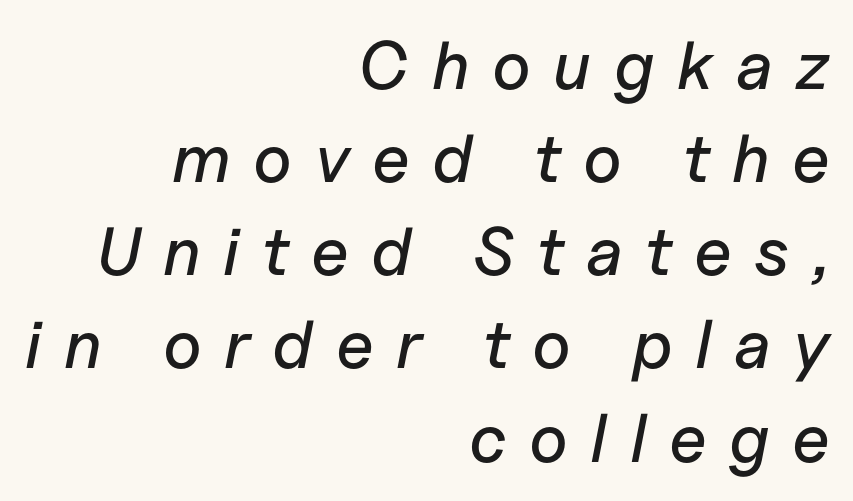
Spacing verdict: proportional, widths tailored to each character. Look at the tracking — it's clearly loosened, letters drifting apart. Every character sits at an angle, as italics do. A clean baseline with only descenders dipping below it. Horizontal bands of white between lines are of average thickness. Notice how the passage keeps a crisp vertical edge on the right only.
